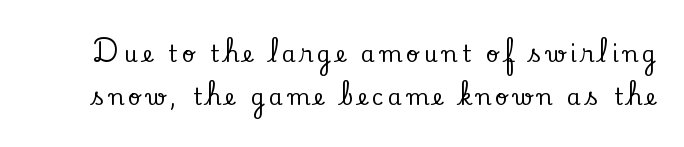
{"italic": "no", "underline": "no", "line_spacing": "loose", "line_spacing_ratio": 1.96, "letter_spacing": "wide", "letter_spacing_em": 0.21, "glyph_px": 22}
